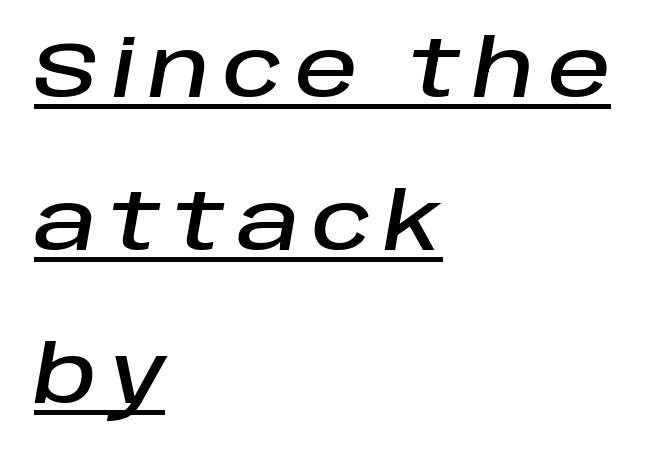
{"italic": "yes", "lean": "right", "slant_degrees": 10, "width": "normal", "stroke_contrast": "low", "x_height": "large", "monospaced": "no", "underline": "yes", "align": "left", "line_spacing": "loose", "line_spacing_ratio": 1.96, "glyph_px": 78}
